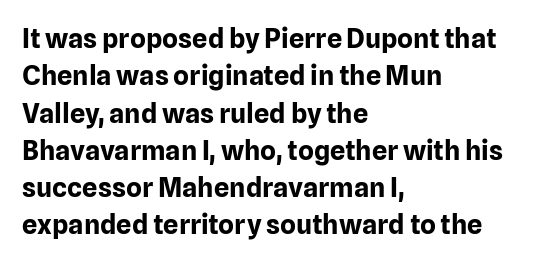
It's the straight-up-and-down kind of type. The lines are quadded left. Letter spacing: default. Rule under the text: the space is simply empty. The space between consecutive lines is moderate. Notice how thick the strokes are: this is what a full bold looks like.
